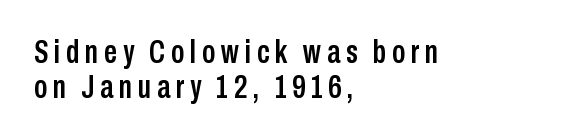
Q: Is the text italic (slanted)? A: No, it is upright.
Q: Is the typeface a serif or a sans-serif typeface? A: Sans-serif.
Q: Is the text underlined? A: No.
Q: How is the paragraph aligned? A: Left-aligned.
Q: Is the spacing between lines tight, normal or loose? A: Tight.
Q: Width (condensed, normal, or wide)? A: Condensed.
Q: Stroke contrast? A: Low.
Q: x-height? A: Medium.
Q: Monospaced? A: No.
